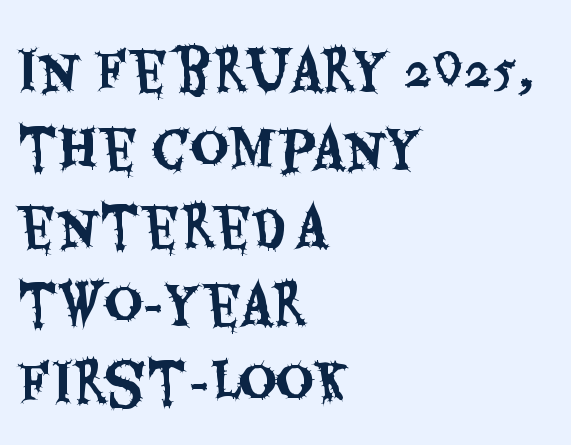
This sample uses an upright cut, with every glyph sitting square on the baseline. Leading: standard. The text block is weighted toward the left margin, trailing off unevenly rightward. Serif or sans? Sans — the stroke terminals are bare. The face used here is proportionally spaced, like ordinary book or web type.
